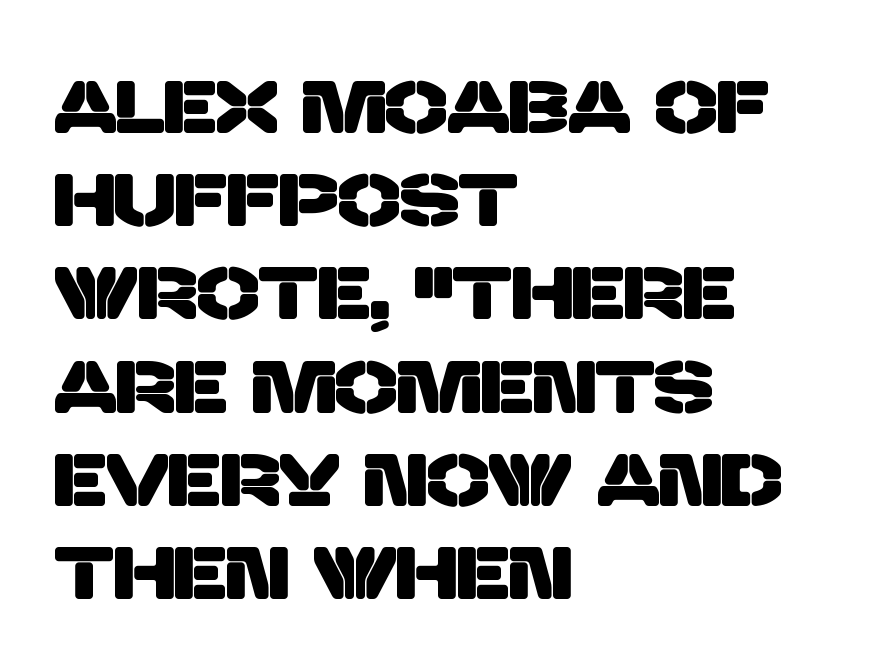
Q: Is the typeface a serif or a sans-serif typeface? A: Sans-serif.
Q: Is the text underlined? A: No.
Q: How is the paragraph aligned? A: Left-aligned.
Q: Is the spacing between letters normal or unusually wide? A: Normal.
Q: Is the spacing between lines tight, normal or loose? A: Normal.
Q: Width (condensed, normal, or wide)? A: Normal.
Q: Stroke contrast? A: Low.
Q: x-height? A: Large.
Q: Monospaced? A: No.
